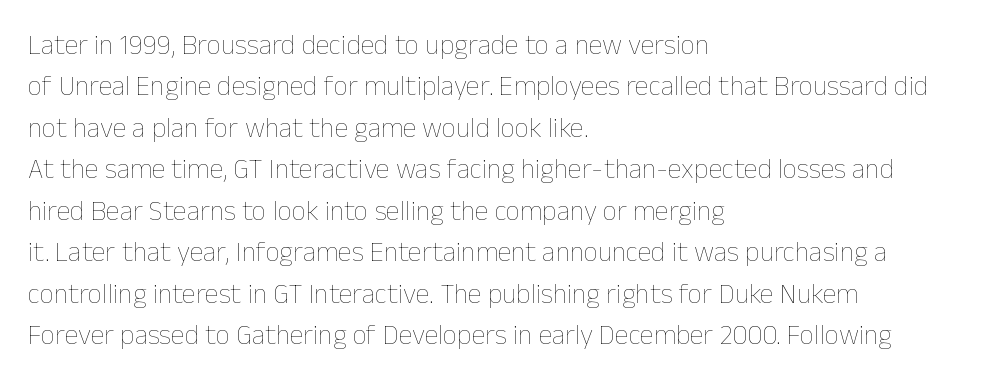
Q: Is the text bold? A: No.
Q: Is the text italic (slanted)? A: No, it is upright.
Q: Is the text underlined? A: No.
Q: How is the paragraph aligned? A: Left-aligned.
Q: Is the spacing between letters normal or unusually wide? A: Normal.
Q: Is the spacing between lines tight, normal or loose? A: Normal.
Q: Width (condensed, normal, or wide)? A: Normal.
Q: Stroke contrast? A: Low.
Q: x-height? A: Medium.
Q: Monospaced? A: No.
